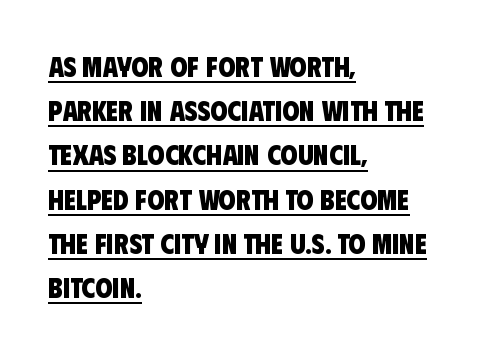
Glyph-to-glyph distance matches everyday printed text. Every word sits above its own underline. Observe the absence of serifs on each vertical stroke in this sample. The paragraph shown leans on its left margin. Leading: standard. You'd pick this weight for a headline — it's a proper bold.
